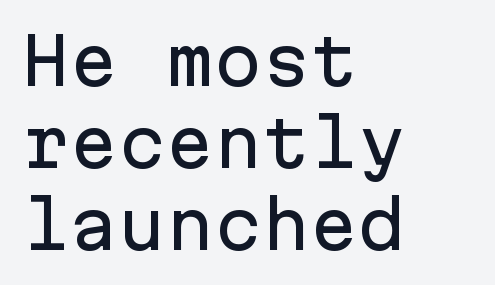
A typesetter would call this leading conventional body-copy spacing. Compared with a centered layout, this one pins lines to the left instead. Italic? Not at all — the glyphs are vertical. A typesetter would call this monospace, since all characters share one set width.
